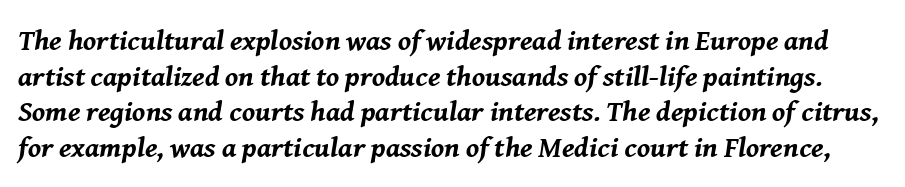
{"italic": "yes", "lean": "right", "slant_degrees": 8, "bold": "yes", "weight": "bold", "width": "normal", "stroke_contrast": "medium", "x_height": "medium", "monospaced": "no", "underline": "no", "line_spacing_ratio": 1.23, "letter_spacing": "normal", "letter_spacing_em": 0.0, "glyph_px": 29}
